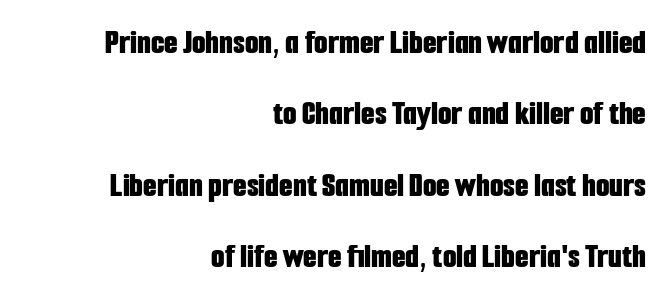
A full-strength bold gives these letters their thick strokes. The rendering uses natural spacing where letterforms have individual widths. Does the lettering tilt? It doesn't — this is upright. Unlike a traditional serif, this face leaves its strokes unadorned. The vertical gap from one line to the next is large. Descenders are the only things crossing below the line.
